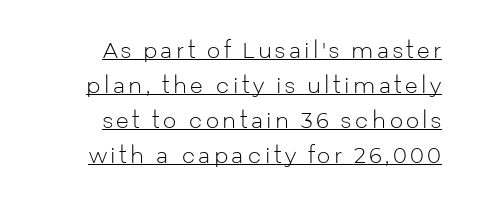
The image shows 21 px text type, upright; set right-aligned, normal line spacing (1.66x), underlined.
